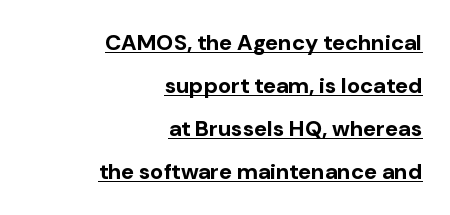
The words here are underlined. Quick note: not italic, upright. The compositor pushed each line to the right boundary. Observe the ordinary spacing: letters are neighbours, not strangers. Leading: increased.
